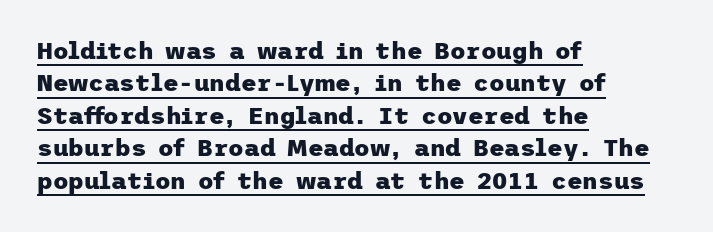
The image shows 24 px bold type, upright; set left-aligned, normal line spacing (1.35x), normal letter spacing, underlined.
